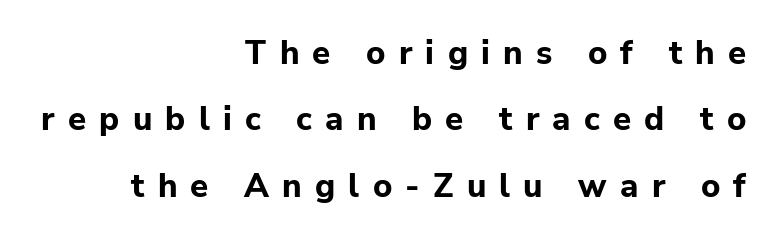
Q: Is the text bold? A: Yes.
Q: Is the text italic (slanted)? A: No, it is upright.
Q: Is the typeface a serif or a sans-serif typeface? A: Sans-serif.
Q: Is the text underlined? A: No.
Q: How is the paragraph aligned? A: Right-aligned.
Q: Is the spacing between letters normal or unusually wide? A: Unusually wide.
Q: Is the spacing between lines tight, normal or loose? A: Loose.
Q: Width (condensed, normal, or wide)? A: Normal.
Q: Stroke contrast? A: Low.
Q: x-height? A: Medium.
Q: Monospaced? A: No.
